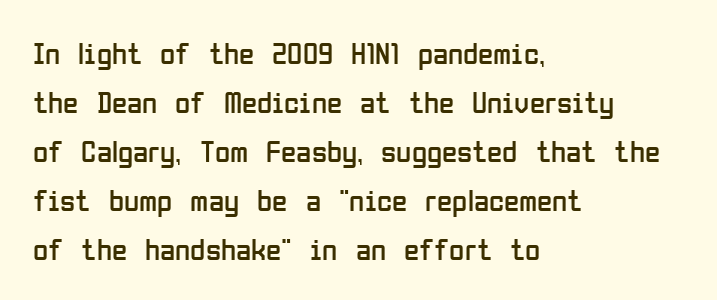
The block of text has a typical density, with ordinary space between rows. The typography opts for an upright posture over an oblique one. These lines stack with their left ends in a neat column. This sample has the flowing, uneven cadence of proportional lettering. The rendering shows plain stroke endings on the letterforms — a sans-serif design.
